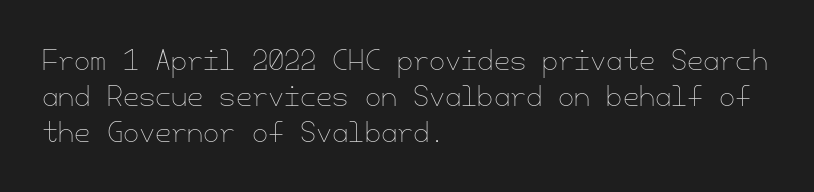
Q: Is the text bold? A: No.
Q: Is the text italic (slanted)? A: No, it is upright.
Q: Is the text underlined? A: No.
Q: How is the paragraph aligned? A: Left-aligned.
Q: Is the spacing between letters normal or unusually wide? A: Normal.
Q: Is the spacing between lines tight, normal or loose? A: Normal.
